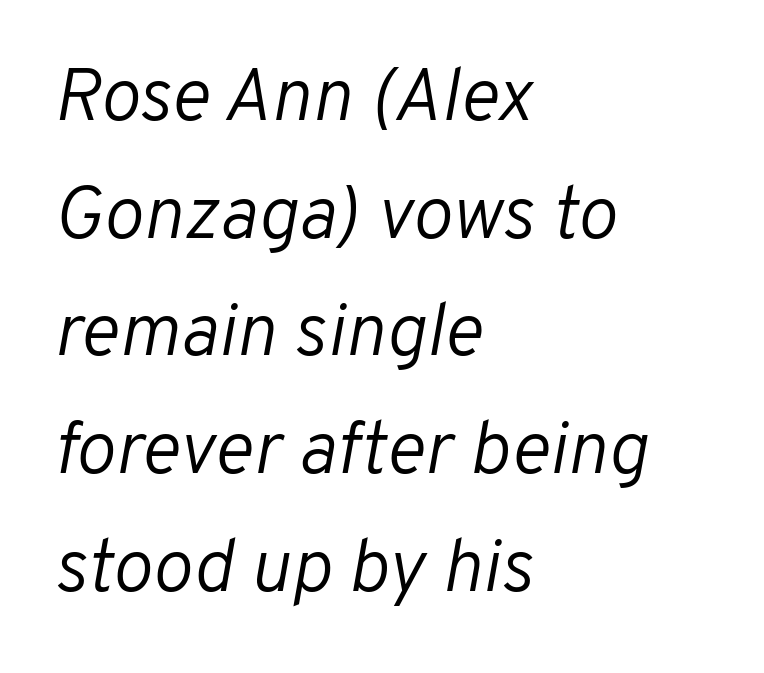
{"italic": "yes", "lean": "right", "slant_degrees": 10, "bold": "no", "weight": "light", "width": "normal", "stroke_contrast": "low", "x_height": "medium", "monospaced": "no", "underline": "no", "align": "left", "line_spacing": "normal", "line_spacing_ratio": 1.57, "letter_spacing": "normal", "letter_spacing_em": 0.0, "glyph_px": 75}
